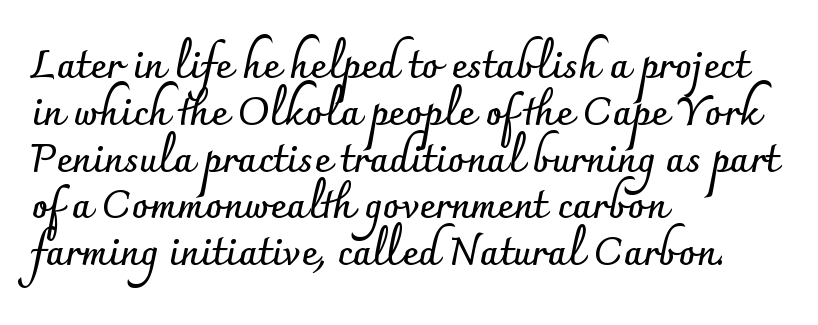
{"serif": "no", "bold": "yes", "weight": "semibold", "width": "normal", "stroke_contrast": "low", "x_height": "small", "monospaced": "no", "underline": "no", "align": "left", "line_spacing_ratio": 1.2, "letter_spacing": "normal", "letter_spacing_em": 0.0, "glyph_px": 39}
